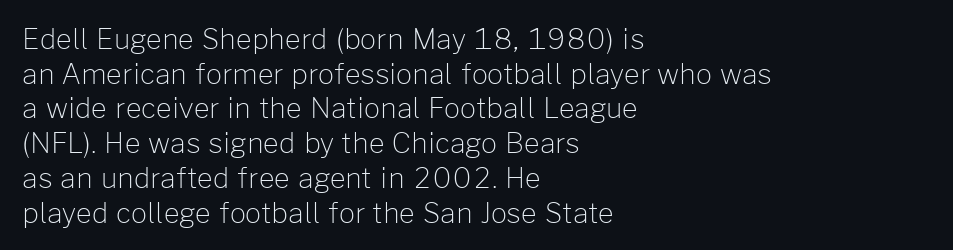
Q: Is the text bold? A: No.
Q: Is the text italic (slanted)? A: No, it is upright.
Q: Is the typeface a serif or a sans-serif typeface? A: Sans-serif.
Q: Is the text underlined? A: No.
Q: How is the paragraph aligned? A: Left-aligned.
Q: Is the spacing between letters normal or unusually wide? A: Normal.
Q: Width (condensed, normal, or wide)? A: Normal.
Q: Stroke contrast? A: Low.
Q: x-height? A: Medium.
Q: Monospaced? A: No.
